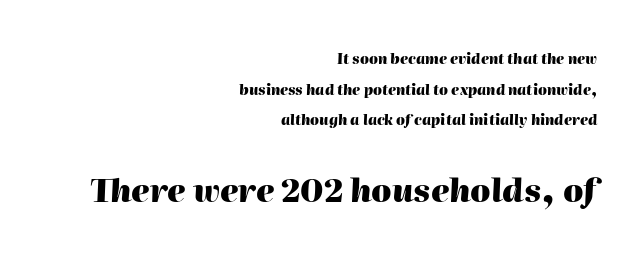
Q: Is the text bold? A: Yes.
Q: Is the text italic (slanted)? A: Yes, it leans right by about 2 degrees.
Q: Is the text underlined? A: No.
Q: How is the paragraph aligned? A: Right-aligned.
Q: Is the spacing between letters normal or unusually wide? A: Normal.
Q: Is the spacing between lines tight, normal or loose? A: Loose.
Q: Which block of text is set in a larger size, the first (top) or the second (bottom)? A: The second (bottom) one.
Q: Width (condensed, normal, or wide)? A: Normal.
Q: Stroke contrast? A: High.
Q: x-height? A: Medium.
Q: Monospaced? A: No.
